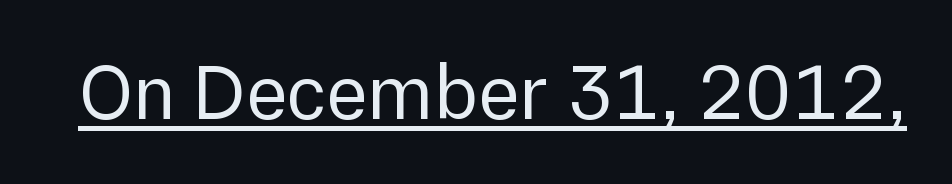
{"serif": "no", "italic": "no", "bold": "no", "weight": "regular", "width": "normal", "x_height": "medium", "monospaced": "no", "underline": "yes", "letter_spacing": "normal", "letter_spacing_em": 0.0, "glyph_px": 79}
